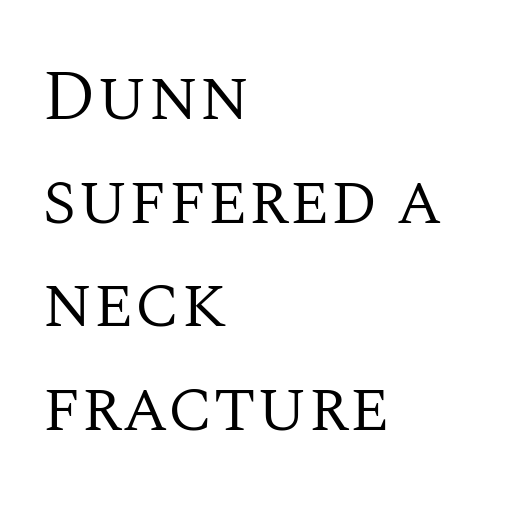
The image shows 72 px regular-weight serif type, upright; set left-aligned, normal line spacing (1.44x), normal letter spacing, not underlined; medium stroke contrast and a large x-height.
